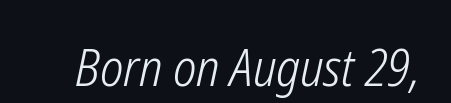
Q: Is the text bold? A: No.
Q: Is the text italic (slanted)? A: Yes, it leans right by about 12 degrees.
Q: Is the text underlined? A: No.
Q: Is the spacing between letters normal or unusually wide? A: Normal.
Q: Width (condensed, normal, or wide)? A: Condensed.
Q: Stroke contrast? A: Low.
Q: x-height? A: Medium.
Q: Monospaced? A: No.
